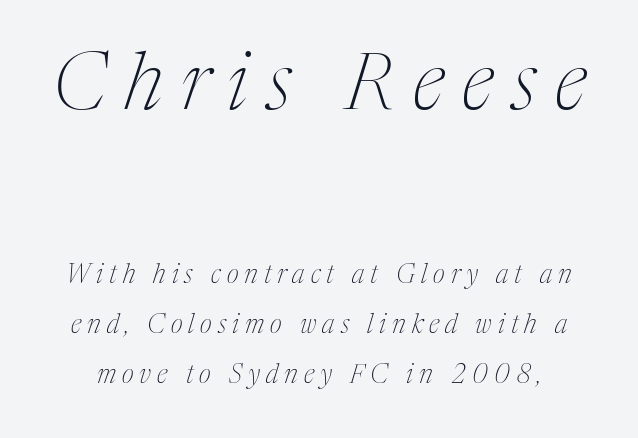
{"serif": "yes", "italic": "yes", "lean": "right", "slant_degrees": 17, "bold": "no", "weight": "thin", "width": "condensed", "stroke_contrast": "medium", "x_height": "medium", "monospaced": "no", "underline": "no", "line_spacing": "loose", "line_spacing_ratio": 1.92, "letter_spacing": "wide", "letter_spacing_em": 0.23, "larger_block": "first", "size_ratio": 3.04, "glyph_px": 79}
